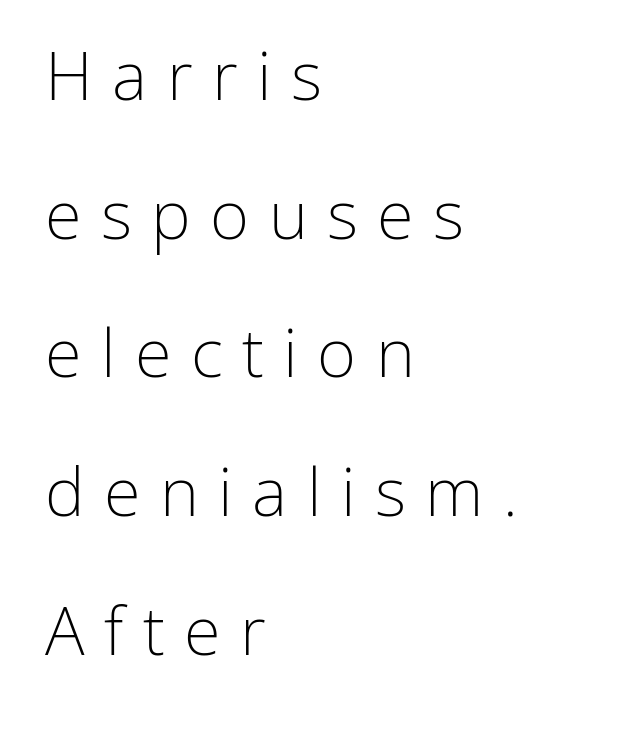
The typeface has the unassuming heft of standard copy or less. Character widths vary here, with narrow letters taking less room than wide ones. Does the type have serifs? No, each stem ends abruptly. A roman cut, with each character standing at attention. A classic flush-left, rag-right setting is used for this passage. Line spacing here is loose.
